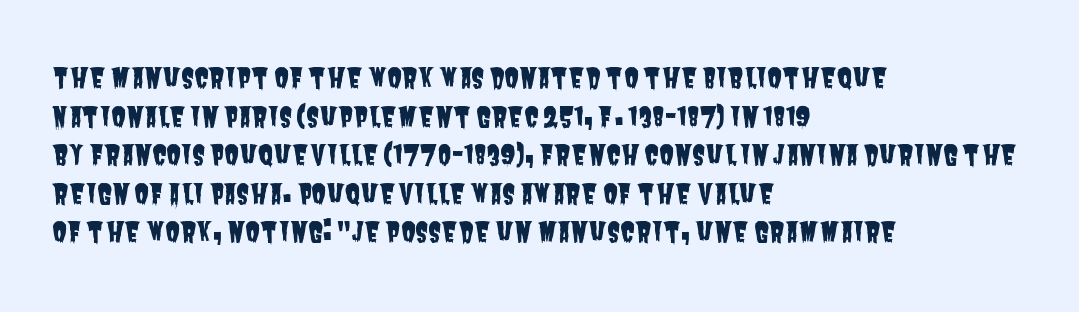
{"underline": "no", "align": "left", "line_spacing": "normal", "line_spacing_ratio": 1.43, "letter_spacing": "normal", "letter_spacing_em": 0.0, "glyph_px": 27}
